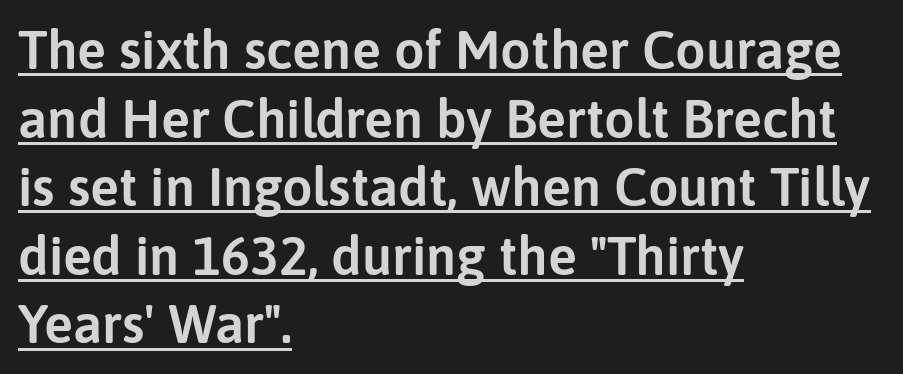
Q: Is the text italic (slanted)? A: No, it is upright.
Q: Is the typeface a serif or a sans-serif typeface? A: Sans-serif.
Q: Is the text underlined? A: Yes.
Q: How is the paragraph aligned? A: Left-aligned.
Q: Is the spacing between letters normal or unusually wide? A: Normal.
Q: Is the spacing between lines tight, normal or loose? A: Normal.
Q: Width (condensed, normal, or wide)? A: Normal.
Q: Stroke contrast? A: Low.
Q: x-height? A: Medium.
Q: Monospaced? A: No.
